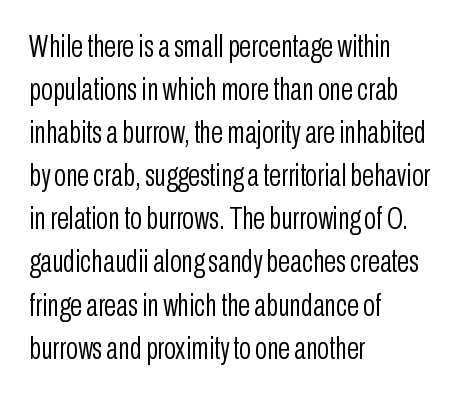
This rendering leaves character spacing at its baseline value. The paragraph has a hard left edge and a soft right edge. What's the leading like? Ordinary, nothing unusual. Each row of text sits above clean, open space. Every character sits straight up, as roman type does. Here the designer chose a conventional face with non-uniform glyph widths.
